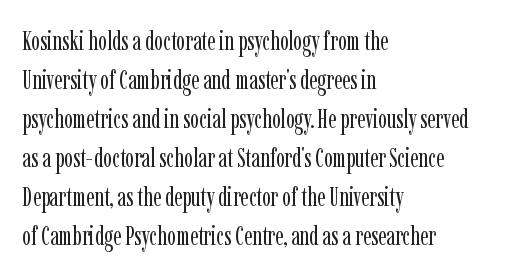
Q: Is the text bold? A: No.
Q: Is the text italic (slanted)? A: No, it is upright.
Q: Is the text underlined? A: No.
Q: How is the paragraph aligned? A: Left-aligned.
Q: Is the spacing between letters normal or unusually wide? A: Normal.
Q: Is the spacing between lines tight, normal or loose? A: Normal.
